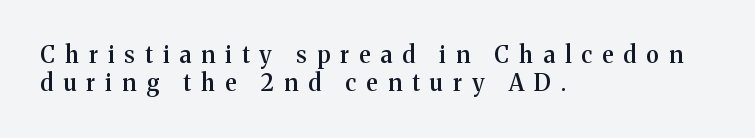
Q: Is the text bold? A: Semi-bold.
Q: Is the text italic (slanted)? A: No, it is upright.
Q: Is the text underlined? A: No.
Q: How is the paragraph aligned? A: Left-aligned.
Q: Is the spacing between letters normal or unusually wide? A: Unusually wide.
